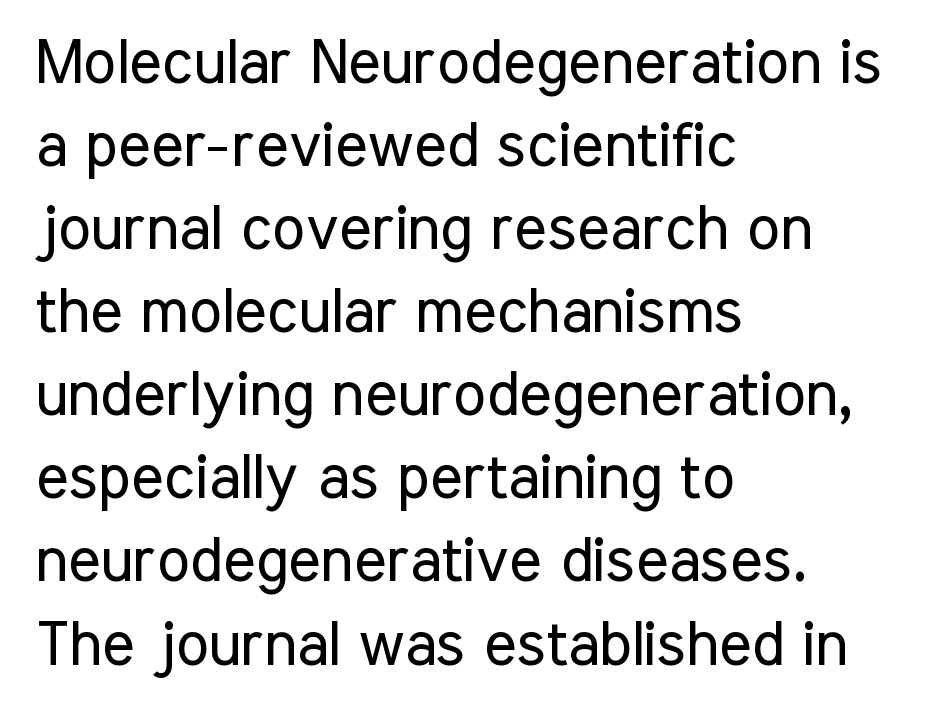
The ragged edge is on the right, which tells us the setting is flush left. The letterforms sit at book weight or below. Are there feet on the stems? There aren't — it's a sans. Looks like regular typesetting: each glyph gets only the width it needs. The specimen omits any rule beneath the text block's lines.
